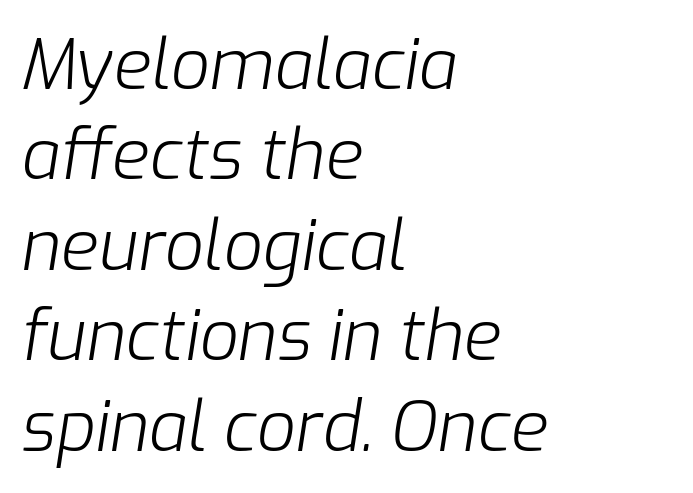
Q: Is the text bold? A: No.
Q: Is the text italic (slanted)? A: Yes, it leans right by about 9 degrees.
Q: Is the text underlined? A: No.
Q: How is the paragraph aligned? A: Left-aligned.
Q: Is the spacing between letters normal or unusually wide? A: Normal.
Q: Is the spacing between lines tight, normal or loose? A: Normal.
Q: Width (condensed, normal, or wide)? A: Normal.
Q: Stroke contrast? A: Low.
Q: x-height? A: Medium.
Q: Monospaced? A: No.
